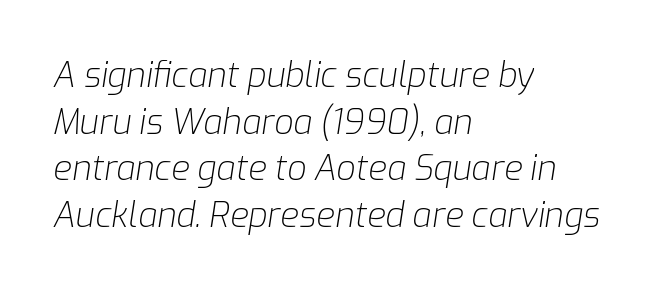
Q: Is the text bold? A: No.
Q: Is the text italic (slanted)? A: Yes, it leans right by about 9 degrees.
Q: Is the text underlined? A: No.
Q: How is the paragraph aligned? A: Left-aligned.
Q: Is the spacing between letters normal or unusually wide? A: Normal.
Q: Is the spacing between lines tight, normal or loose? A: Normal.
Q: Width (condensed, normal, or wide)? A: Normal.
Q: Stroke contrast? A: Low.
Q: x-height? A: Medium.
Q: Monospaced? A: No.
